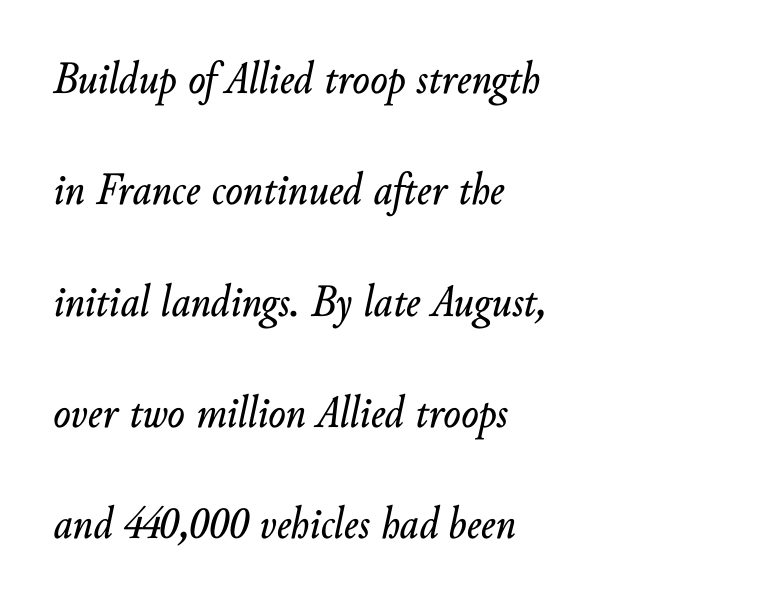
{"italic": "yes", "lean": "right", "slant_degrees": 10, "width": "normal", "stroke_contrast": "low", "x_height": "small", "monospaced": "no", "underline": "no", "align": "left", "line_spacing": "loose", "line_spacing_ratio": 2.42, "letter_spacing": "normal", "letter_spacing_em": 0.0, "glyph_px": 46}
